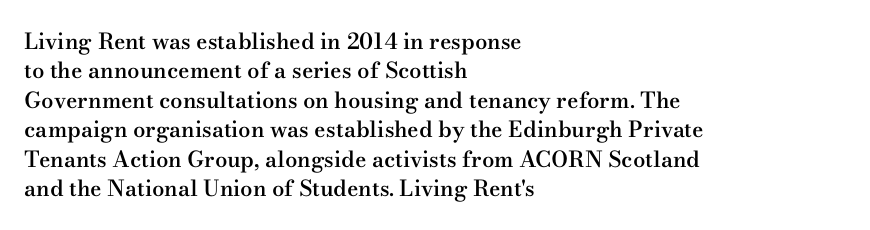
Q: Is the text bold? A: Semi-bold.
Q: Is the text italic (slanted)? A: No, it is upright.
Q: Is the text underlined? A: No.
Q: How is the paragraph aligned? A: Left-aligned.
Q: Is the spacing between letters normal or unusually wide? A: Normal.
Q: Is the spacing between lines tight, normal or loose? A: Normal.
